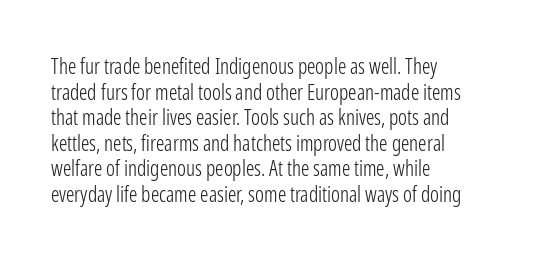
Q: Is the text bold? A: No.
Q: Is the text italic (slanted)? A: No, it is upright.
Q: Is the text underlined? A: No.
Q: How is the paragraph aligned? A: Left-aligned.
Q: Is the spacing between letters normal or unusually wide? A: Normal.
